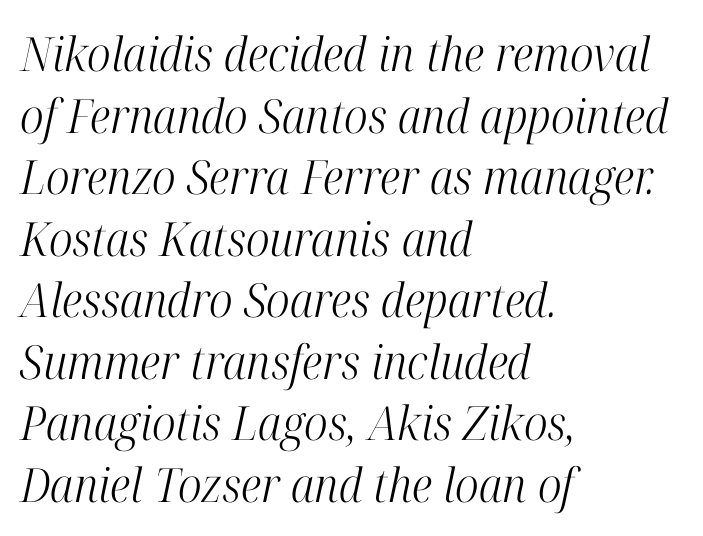
{"serif": "yes", "italic": "yes", "lean": "right", "slant_degrees": 12, "bold": "no", "weight": "light", "width": "condensed", "stroke_contrast": "high", "x_height": "medium", "monospaced": "no", "underline": "no", "align": "left", "line_spacing": "normal", "line_spacing_ratio": 1.31, "letter_spacing": "normal", "letter_spacing_em": 0.0, "glyph_px": 47}
